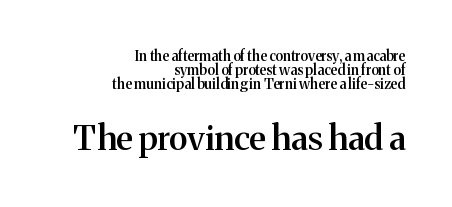
If you drew a line through each stem, it would be perfectly vertical. You could call the tracking neutral — neither tight nor loose. Note: smaller setting up top, larger setting below. The passage is arranged like a letterhead date or caption credit — flush right. Closely set lines give the paragraph a compact silhouette. Note the varied advance widths — an 'i' is clearly narrower than an 'm'.
